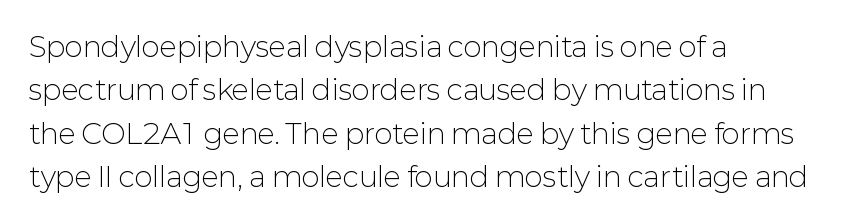
The image shows 28 px light sans-serif type, upright; set left-aligned, normal line spacing (1.55x), normal letter spacing, not underlined; low stroke contrast and a medium x-height.
